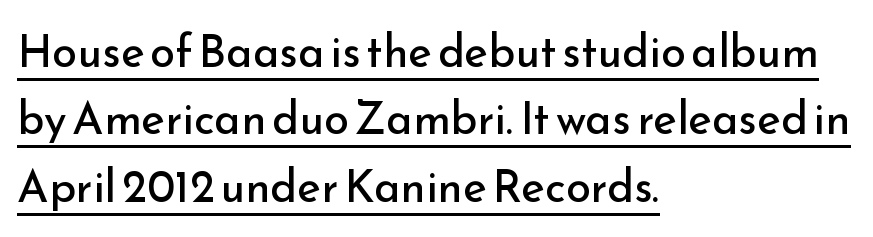
{"serif": "no", "italic": "no", "bold": "no", "weight": "regular", "width": "normal", "stroke_contrast": "low", "x_height": "small", "monospaced": "no", "underline": "yes", "align": "left", "line_spacing": "normal", "line_spacing_ratio": 1.5, "letter_spacing": "normal", "letter_spacing_em": 0.0, "glyph_px": 45}
